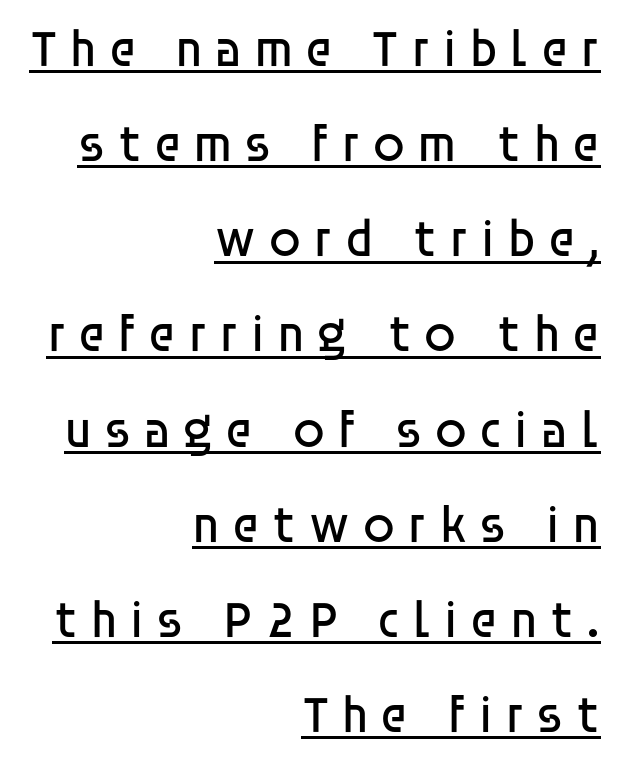
The image shows 52 px regular-weight sans-serif type, upright; set right-aligned, line spacing 1.83x, unusually wide letter spacing (+0.22 em), underlined; low stroke contrast and a large x-height.
